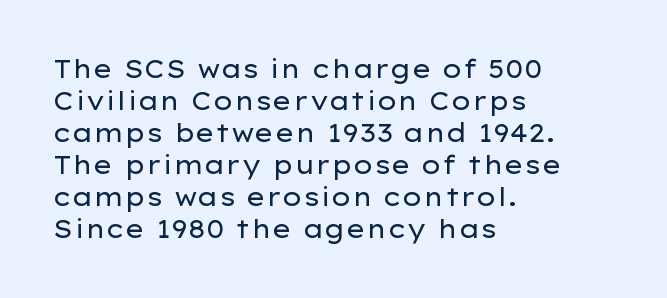
{"italic": "no", "bold": "no", "underline": "no", "align": "left", "line_spacing": "normal", "line_spacing_ratio": 1.28, "letter_spacing": "normal", "letter_spacing_em": 0.0, "glyph_px": 25}
